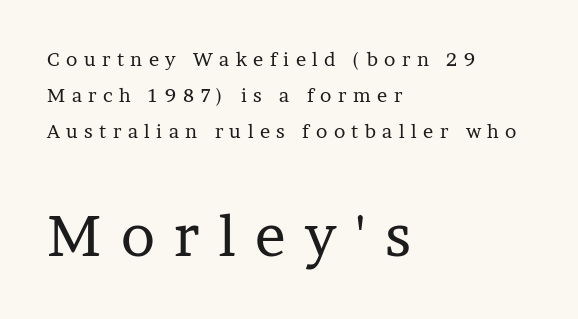
Does the copy run flush right? No — it runs flush left. You can tell from the footed stems that serif type was used. The emphasis by scale lands on block number two, below. Posture: upright roman. Letters rest on an invisible, unmarked baseline. The letters advance in unequal steps, a hallmark of proportional type.
